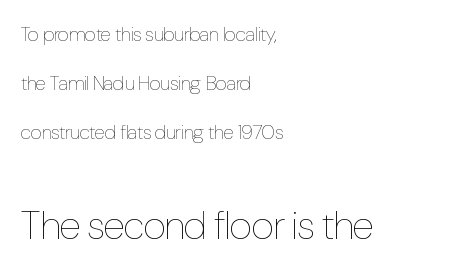
{"italic": "no", "bold": "no", "weight": "thin", "width": "condensed", "stroke_contrast": "low", "x_height": "medium", "monospaced": "no", "underline": "no", "align": "left", "line_spacing": "loose", "line_spacing_ratio": 2.44, "letter_spacing": "normal", "letter_spacing_em": 0.0, "larger_block": "second", "size_ratio": 2.0, "glyph_px": 40}
